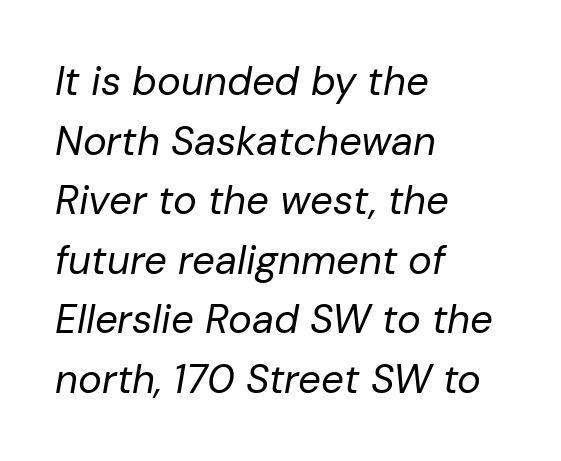
The image shows 40 px regular-weight type, italic (leaning right); set left-aligned, normal line spacing (1.49x), normal letter spacing, not underlined; low stroke contrast and a medium x-height.
